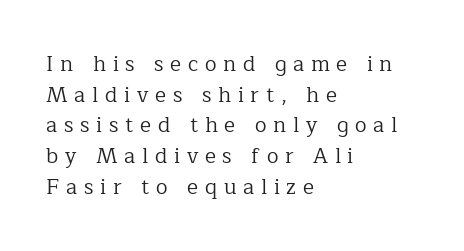
Display-style spreading of the glyphs; the letterfit is very open. Check under the words: just untouched page. The passage shown stacks its lines at a standard gap. Ink coverage per letter is moderate at most. Typeset ragged right — the left edge is the straight one. Quick note: not italic, upright.
